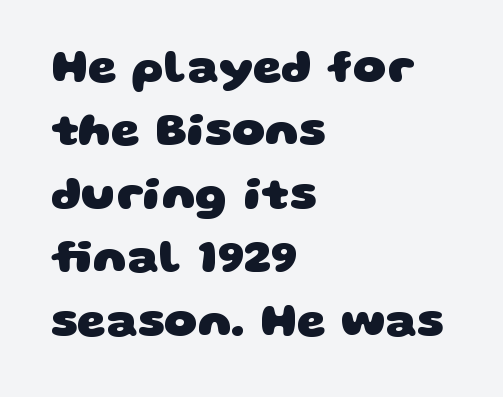
Q: Is the text bold? A: Yes.
Q: Is the typeface a serif or a sans-serif typeface? A: Sans-serif.
Q: Is the text underlined? A: No.
Q: How is the paragraph aligned? A: Left-aligned.
Q: Is the spacing between letters normal or unusually wide? A: Normal.
Q: Is the spacing between lines tight, normal or loose? A: Normal.
Q: Width (condensed, normal, or wide)? A: Wide.
Q: Stroke contrast? A: Low.
Q: x-height? A: Large.
Q: Monospaced? A: No.
